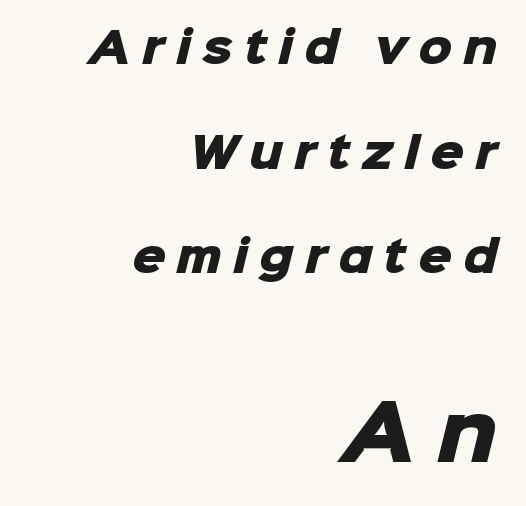
Q: Is the text bold? A: Yes.
Q: Is the typeface a serif or a sans-serif typeface? A: Sans-serif.
Q: Is the text underlined? A: No.
Q: How is the paragraph aligned? A: Right-aligned.
Q: Is the spacing between letters normal or unusually wide? A: Unusually wide.
Q: Is the spacing between lines tight, normal or loose? A: Loose.
Q: Which block of text is set in a larger size, the first (top) or the second (bottom)? A: The second (bottom) one.
Q: Width (condensed, normal, or wide)? A: Normal.
Q: Stroke contrast? A: Low.
Q: x-height? A: Medium.
Q: Monospaced? A: No.
